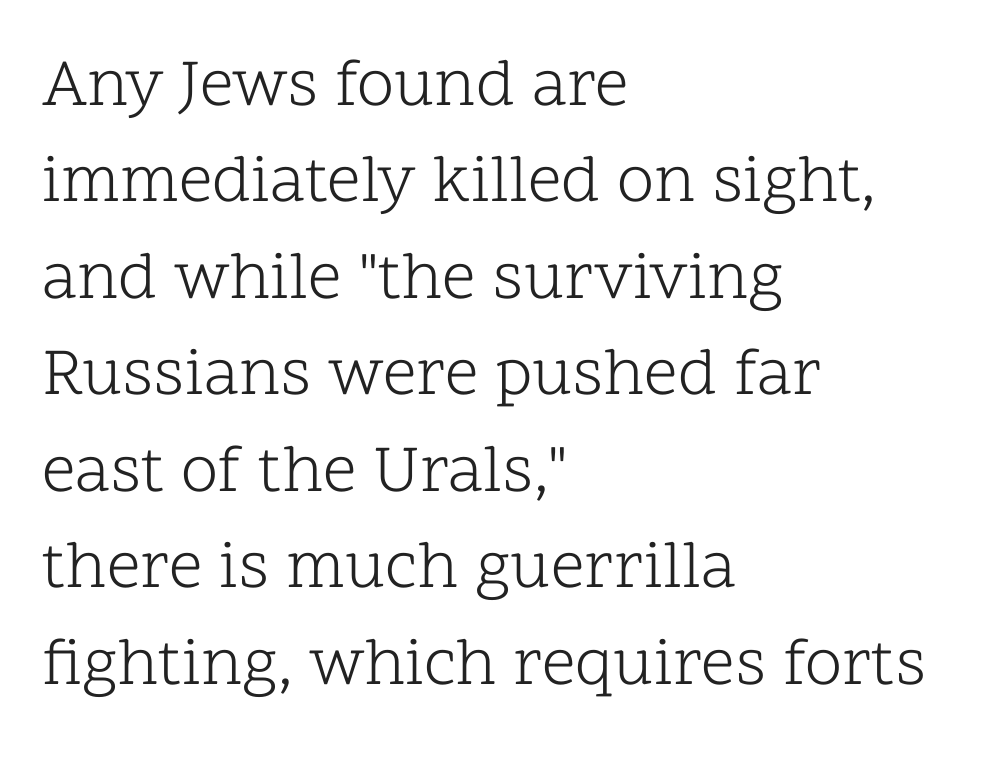
{"serif": "yes", "italic": "no", "bold": "no", "weight": "light", "width": "normal", "stroke_contrast": "low", "x_height": "medium", "monospaced": "no", "underline": "no", "align": "left", "line_spacing": "normal", "line_spacing_ratio": 1.44, "letter_spacing": "normal", "letter_spacing_em": 0.0, "glyph_px": 67}
